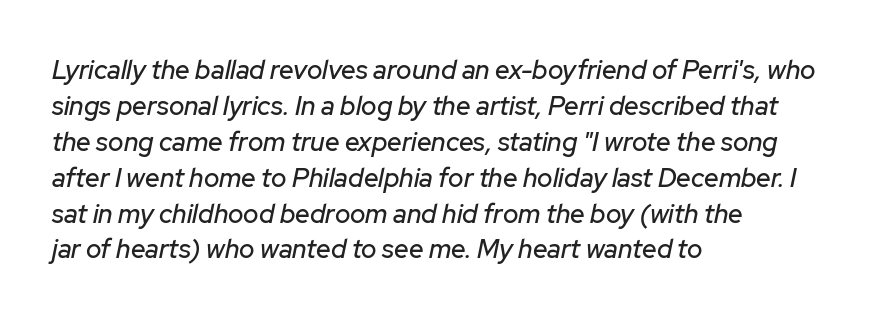
{"italic": "yes", "lean": "right", "slant_degrees": 12, "underline": "no", "align": "left", "line_spacing": "normal", "line_spacing_ratio": 1.38, "letter_spacing": "normal", "letter_spacing_em": 0.0, "glyph_px": 26}
